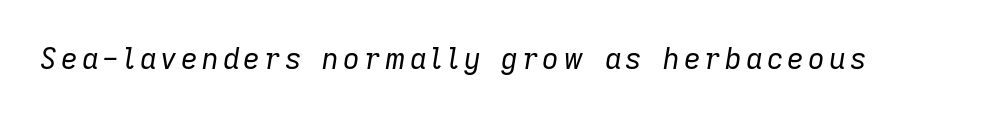
The passage shown is not underscored anywhere. Each letter keeps its own natural width here, so spacing adapts to shape. A typesetter would mark this as italic. No chunkiness to these letters — they're not bold.
